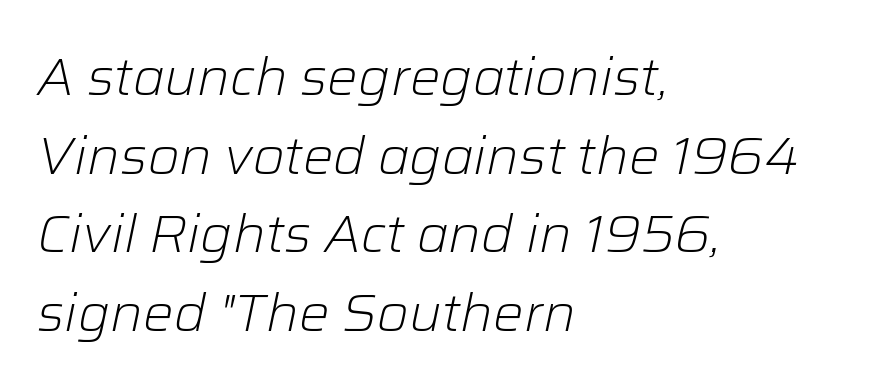
The image shows 51 px light type, italic (leaning right); set left-aligned, normal line spacing (1.54x), normal letter spacing, not underlined; low stroke contrast and a medium x-height.
